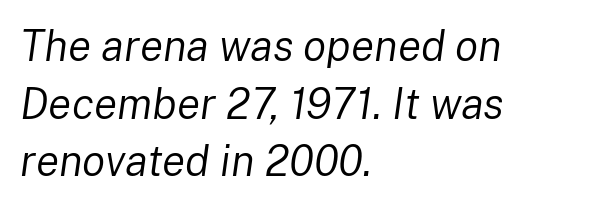
Q: Is the text bold? A: No.
Q: Is the text italic (slanted)? A: Yes, it leans right by about 8 degrees.
Q: Is the text underlined? A: No.
Q: How is the paragraph aligned? A: Left-aligned.
Q: Is the spacing between letters normal or unusually wide? A: Normal.
Q: Is the spacing between lines tight, normal or loose? A: Normal.
Q: Width (condensed, normal, or wide)? A: Normal.
Q: Stroke contrast? A: Low.
Q: x-height? A: Medium.
Q: Monospaced? A: No.
